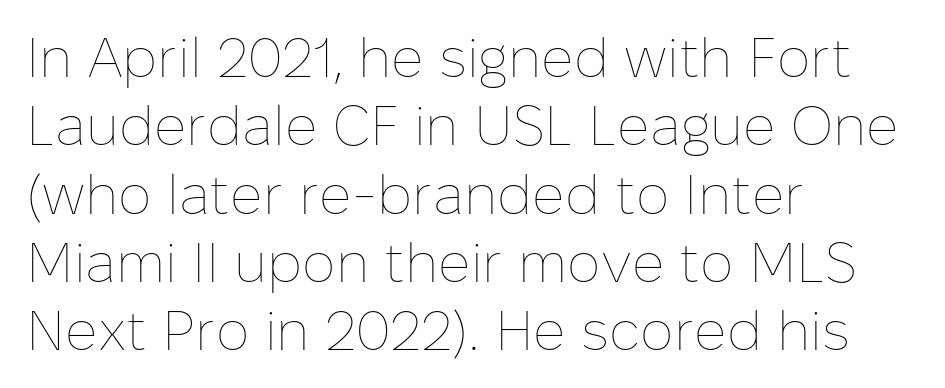
{"italic": "no", "bold": "no", "weight": "thin", "width": "normal", "stroke_contrast": "low", "x_height": "medium", "monospaced": "no", "underline": "no", "align": "left", "line_spacing_ratio": 1.22, "letter_spacing": "normal", "letter_spacing_em": 0.0, "glyph_px": 56}
